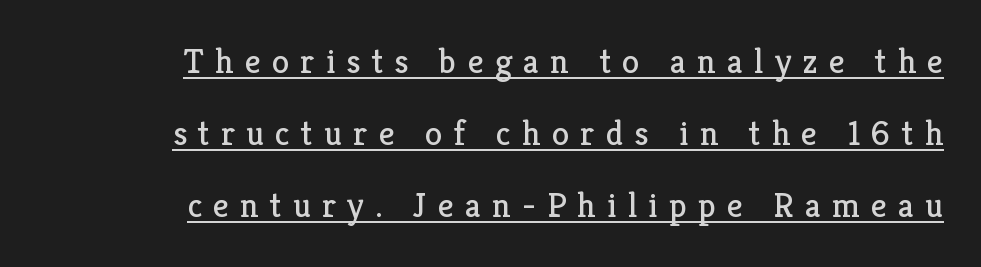
Q: Is the text bold? A: No.
Q: Is the text italic (slanted)? A: No, it is upright.
Q: Is the typeface a serif or a sans-serif typeface? A: Serif.
Q: Is the text underlined? A: Yes.
Q: How is the paragraph aligned? A: Right-aligned.
Q: Is the spacing between letters normal or unusually wide? A: Unusually wide.
Q: Is the spacing between lines tight, normal or loose? A: Loose.
Q: Width (condensed, normal, or wide)? A: Normal.
Q: Stroke contrast? A: Low.
Q: x-height? A: Medium.
Q: Monospaced? A: No.
